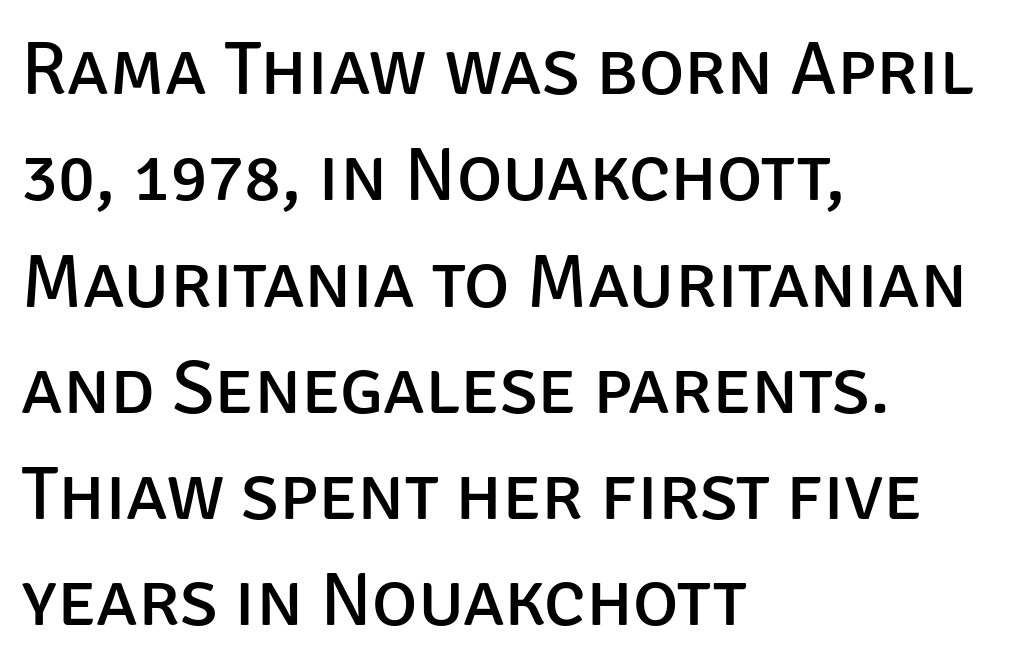
The image shows 77 px regular-weight sans-serif type, upright; set left-aligned, normal line spacing (1.38x), normal letter spacing, not underlined; low stroke contrast and a large x-height.
